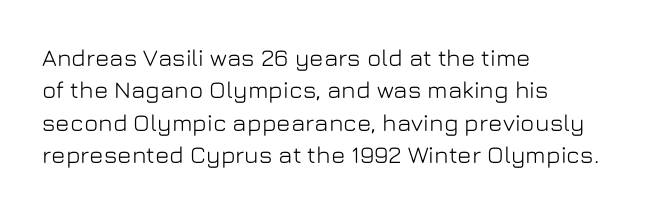
Glyph-to-glyph distance matches everyday printed text. Teacher's note: observe the even left margin — that is flush-left alignment. Type without underlining. This sample keeps an unexceptional amount of space between lines. This is roman type, the default non-slanted kind.
